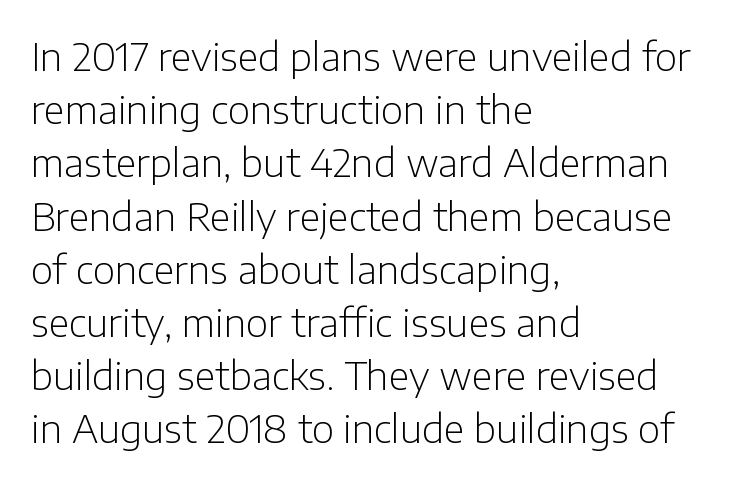
Q: Is the text bold? A: No.
Q: Is the text italic (slanted)? A: No, it is upright.
Q: Is the typeface a serif or a sans-serif typeface? A: Sans-serif.
Q: Is the text underlined? A: No.
Q: How is the paragraph aligned? A: Left-aligned.
Q: Is the spacing between letters normal or unusually wide? A: Normal.
Q: Is the spacing between lines tight, normal or loose? A: Normal.
Q: Width (condensed, normal, or wide)? A: Normal.
Q: Stroke contrast? A: Low.
Q: x-height? A: Medium.
Q: Monospaced? A: No.
